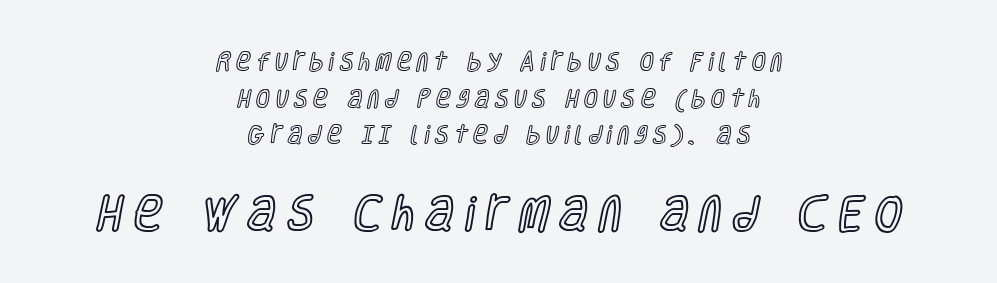
The image shows 39 px condensed type; set centered, line spacing 1.83x, unusually wide letter spacing (+0.28 em), not underlined; the second (bottom) block is 1.95x larger; a large x-height.
